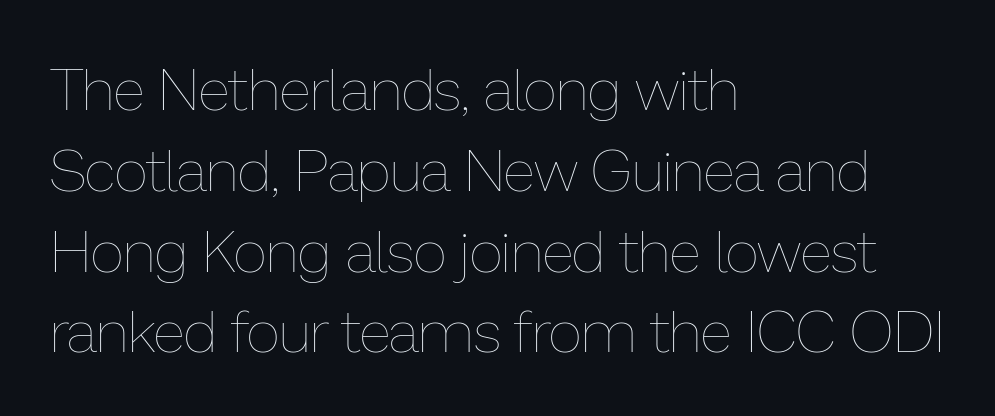
This sample uses plain, unmodified letter spacing. The font is comparable to plain body text, perhaps lighter. The passage shown is typed in a proportional face where columns would drift. The lines are quadded left.
